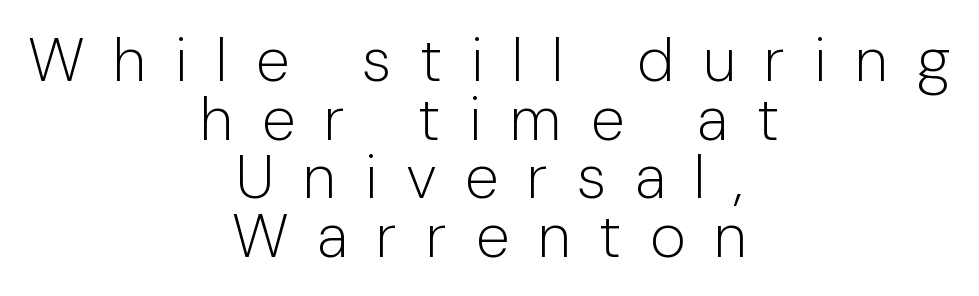
Letters have the restrained weight of plain body copy at most. Lines of text with bare space underneath. The tracking jumps out immediately: characters are airy and widely separated. Think of a printed novel: that variable character pitch is what you see here. One glance says dense: line gaps are narrower than usual. A roman cut, with each character standing at attention.
